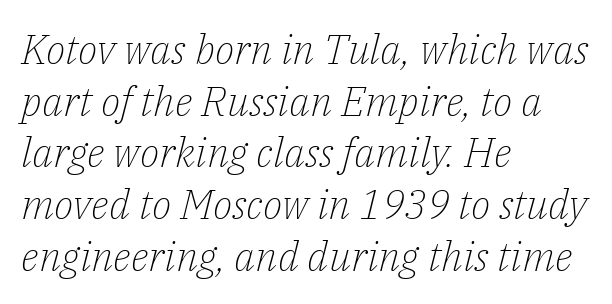
{"serif": "yes", "italic": "yes", "lean": "right", "slant_degrees": 14, "bold": "no", "weight": "light", "width": "normal", "stroke_contrast": "low", "x_height": "medium", "monospaced": "no", "underline": "no", "align": "left", "line_spacing": "normal", "line_spacing_ratio": 1.26, "letter_spacing": "normal", "letter_spacing_em": 0.0, "glyph_px": 41}
